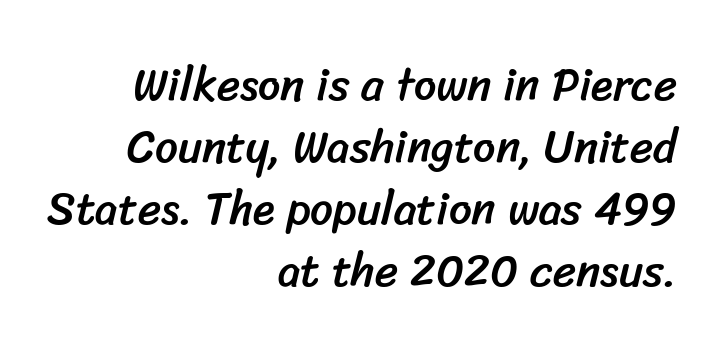
The image shows 45 px sans-serif type; set right-aligned, normal line spacing (1.38x), normal letter spacing, not underlined; low stroke contrast and a medium x-height.
